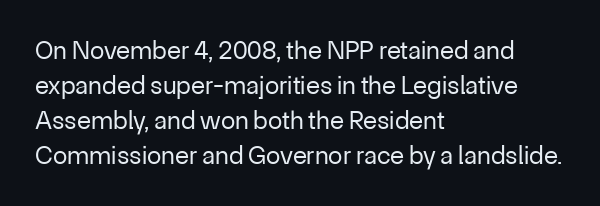
The strip under each line holds only bare page. Short note: letters normally spaced. The axis of the letterforms is exactly vertical. Line spacing here is normal. The rendering anchors every line to the left-hand side.
